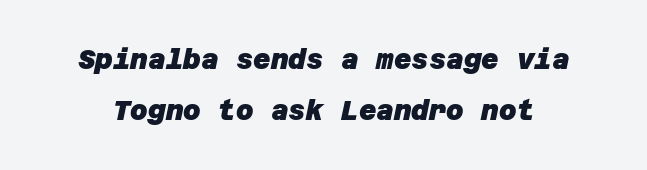
Heavy, bold letterforms. Nobody touched the tracking dial on this one. Words float on clear page, feet unadorned.
